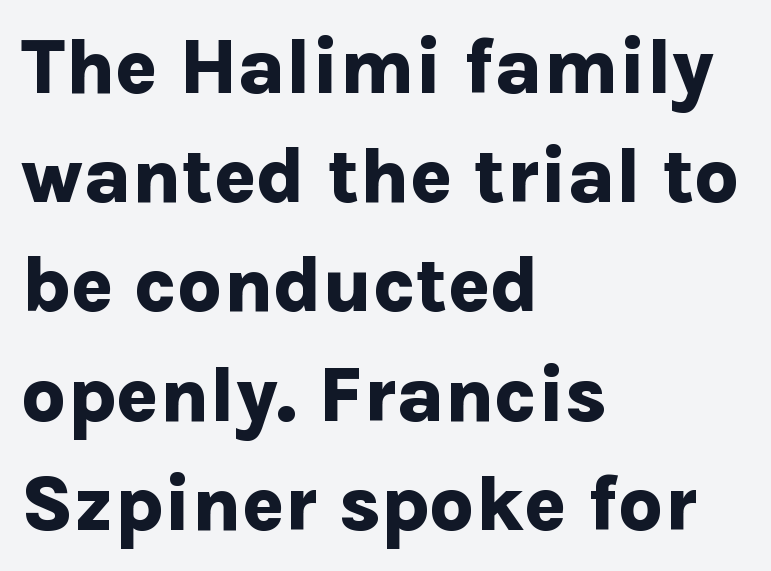
These lines stack with their left ends in a neat column. Each letter's strokes conclude bluntly, with no projecting serifs. The rendering keeps characters at their native spacing. Heavy, bold letterforms. Nope, not italic — everything's standing straight. Descender tails drop into unmarked territory.
